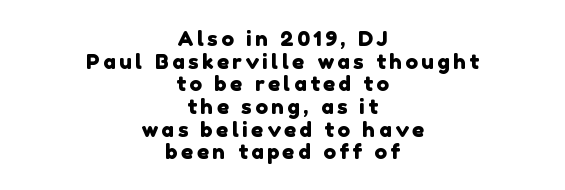
{"underline": "no", "align": "center", "line_spacing": "tight", "line_spacing_ratio": 1.08, "glyph_px": 21}
